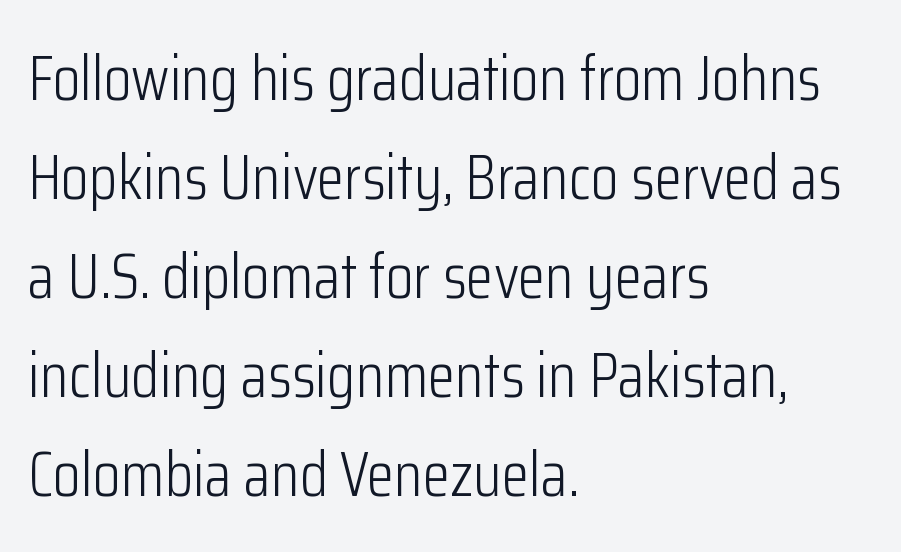
A clean baseline with only descenders dipping below it. Think standard paragraph weight, or any step lighter than that. What's the leading like? Ordinary, nothing unusual. The typeface chosen for these lines omits serifs. Quick note: not italic, upright. The letters advance in unequal steps, a hallmark of proportional type.
